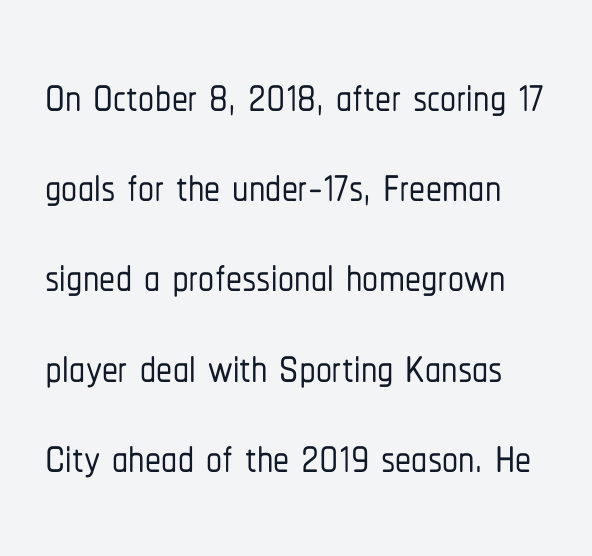
In terms of letterform style, serifs are entirely absent. Beneath every word, the page is bare. The font's upright variant was chosen for this text. The face used here is rendered with its standard letterfit. You could not count columns in this text — the font is proportionally spaced. This block has exactly the height ordinary leading produces.
